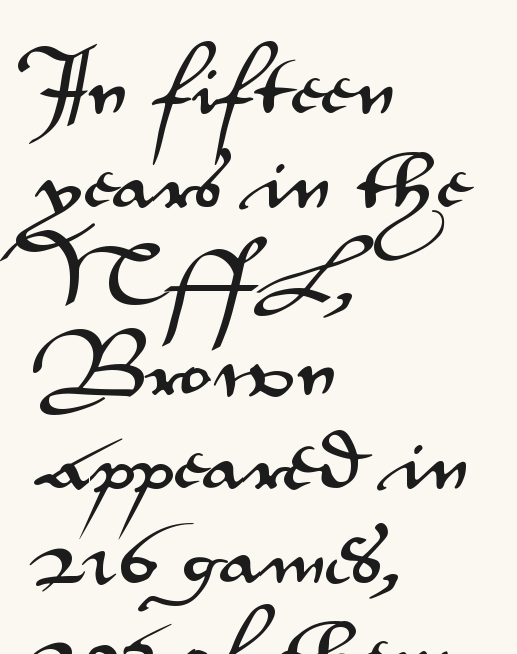
{"serif": "no", "width": "wide", "stroke_contrast": "medium", "x_height": "small", "monospaced": "no", "underline": "no", "align": "left", "line_spacing": "normal", "line_spacing_ratio": 1.4, "letter_spacing": "normal", "letter_spacing_em": 0.0, "glyph_px": 67}
